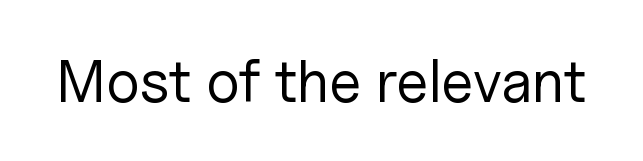
These lines are composed in type without serifs. The zone under the glyphs is completely vacant. Glyph-to-glyph distance matches everyday printed text. You could not count columns in this text — the font is proportionally spaced. In terms of posture, this sample is upright.
